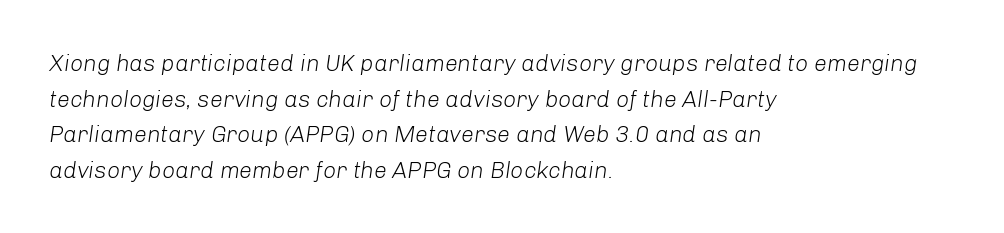
Honestly, the letter spacing is just normal — you wouldn't notice it. These glyphs show unthickened strokes, regular width or finer. All the whitespace from short lines collects on the right. Regular leading. Italic: yes, the glyphs are oblique.
